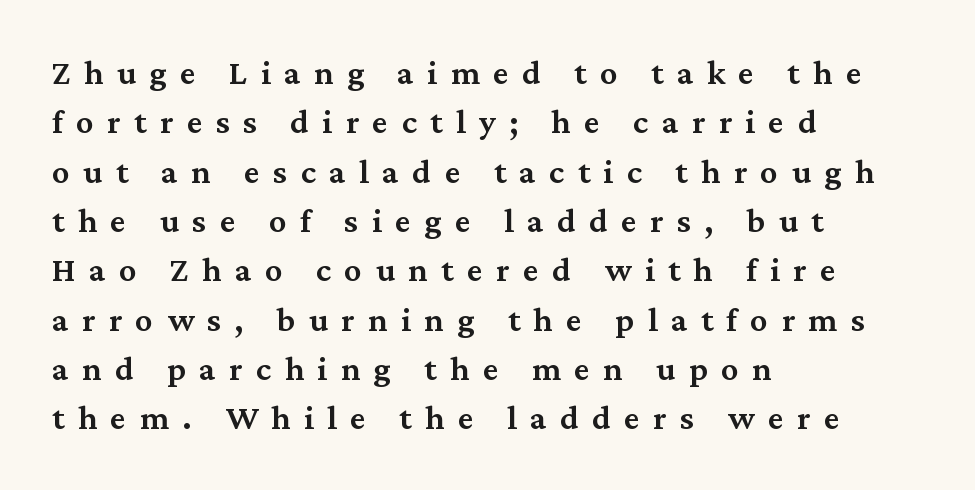
Q: Is the text bold? A: Semi-bold.
Q: Is the text italic (slanted)? A: No, it is upright.
Q: Is the typeface a serif or a sans-serif typeface? A: Serif.
Q: Is the text underlined? A: No.
Q: How is the paragraph aligned? A: Left-aligned.
Q: Is the spacing between letters normal or unusually wide? A: Unusually wide.
Q: Is the spacing between lines tight, normal or loose? A: Normal.
Q: Width (condensed, normal, or wide)? A: Normal.
Q: Stroke contrast? A: Medium.
Q: x-height? A: Medium.
Q: Monospaced? A: No.
